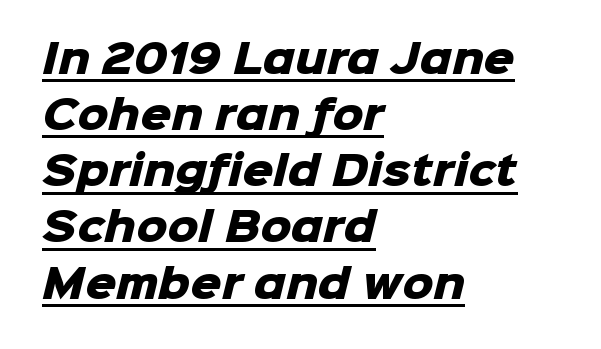
Q: Is the text bold? A: Yes.
Q: Is the typeface a serif or a sans-serif typeface? A: Sans-serif.
Q: Is the text underlined? A: Yes.
Q: How is the paragraph aligned? A: Left-aligned.
Q: Is the spacing between letters normal or unusually wide? A: Normal.
Q: Is the spacing between lines tight, normal or loose? A: Normal.
Q: Width (condensed, normal, or wide)? A: Normal.
Q: Stroke contrast? A: Low.
Q: x-height? A: Medium.
Q: Monospaced? A: No.
